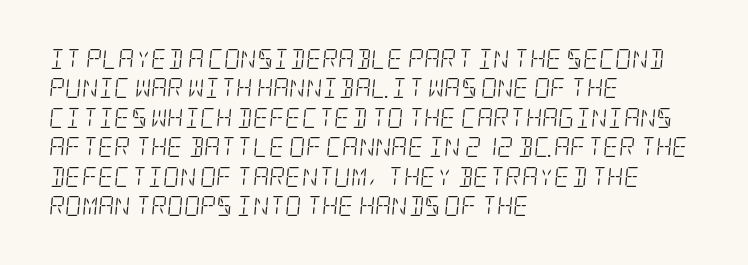
The image shows 20 px text type, italic (leaning right); set left-aligned, normal line spacing (1.47x), normal letter spacing, not underlined.
